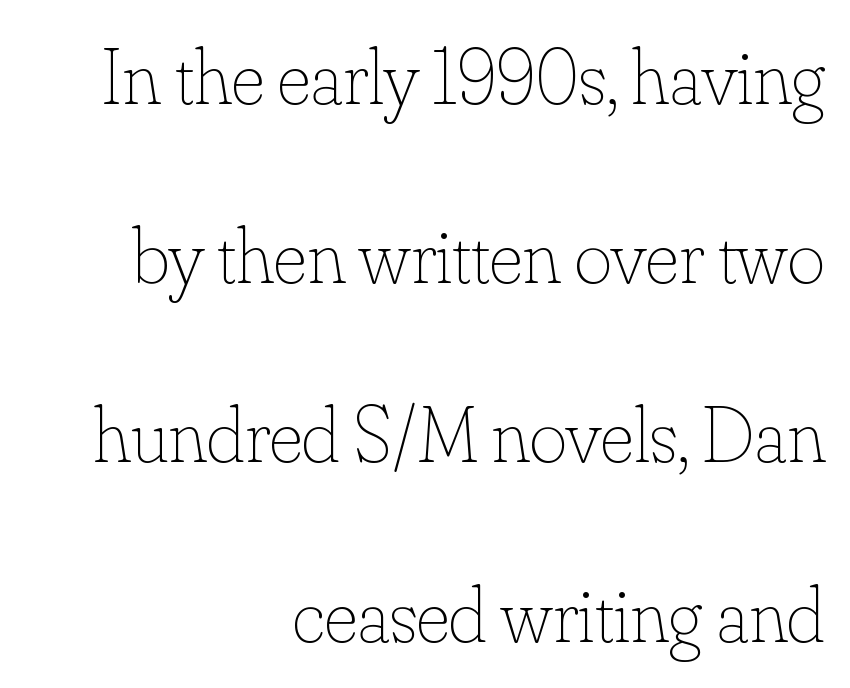
Airy leading. The axis of the letterforms is exactly vertical. The passage is arranged like a letterhead date or caption credit — flush right. Decoration check: the copy has no underline.
